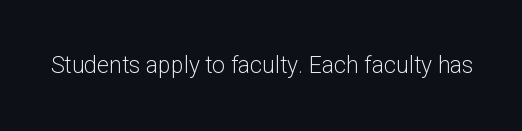
Q: Is the text bold? A: No.
Q: Is the text italic (slanted)? A: No, it is upright.
Q: Is the text underlined? A: No.
Q: Is the spacing between letters normal or unusually wide? A: Normal.
